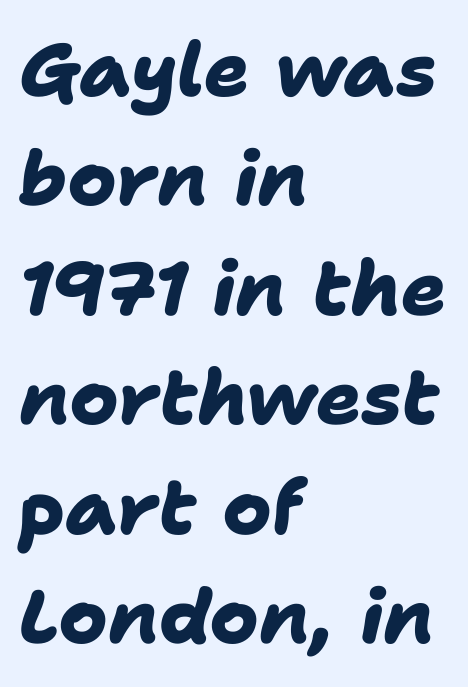
{"serif": "no", "bold": "yes", "weight": "heavy", "width": "normal", "stroke_contrast": "low", "x_height": "medium", "monospaced": "no", "underline": "no", "align": "left", "line_spacing": "normal", "line_spacing_ratio": 1.46, "letter_spacing": "normal", "letter_spacing_em": 0.0, "glyph_px": 75}
